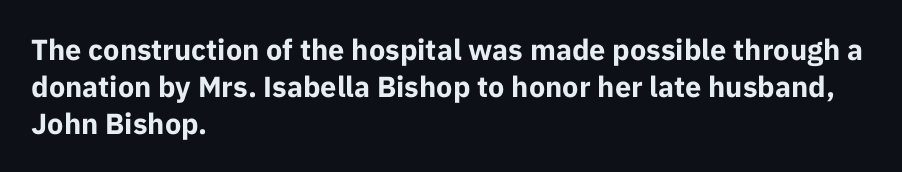
Q: Is the text bold? A: Yes.
Q: Is the text italic (slanted)? A: No, it is upright.
Q: Is the typeface a serif or a sans-serif typeface? A: Sans-serif.
Q: Is the text underlined? A: No.
Q: How is the paragraph aligned? A: Left-aligned.
Q: Is the spacing between letters normal or unusually wide? A: Normal.
Q: Is the spacing between lines tight, normal or loose? A: Normal.
Q: Width (condensed, normal, or wide)? A: Normal.
Q: Stroke contrast? A: Low.
Q: x-height? A: Medium.
Q: Monospaced? A: No.
